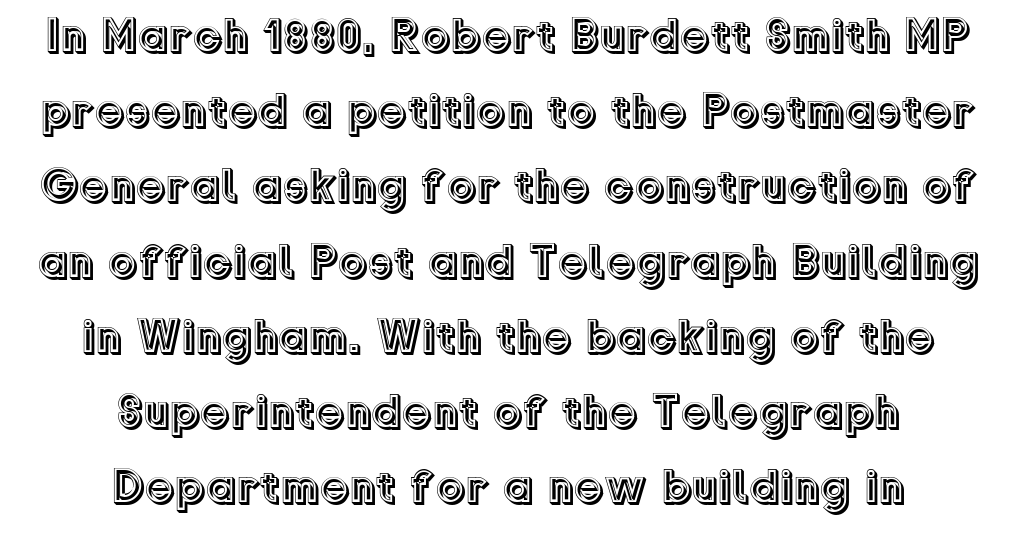
The image shows 47 px text type, upright; set centered, normal line spacing (1.6x), normal letter spacing, not underlined; a medium x-height.
